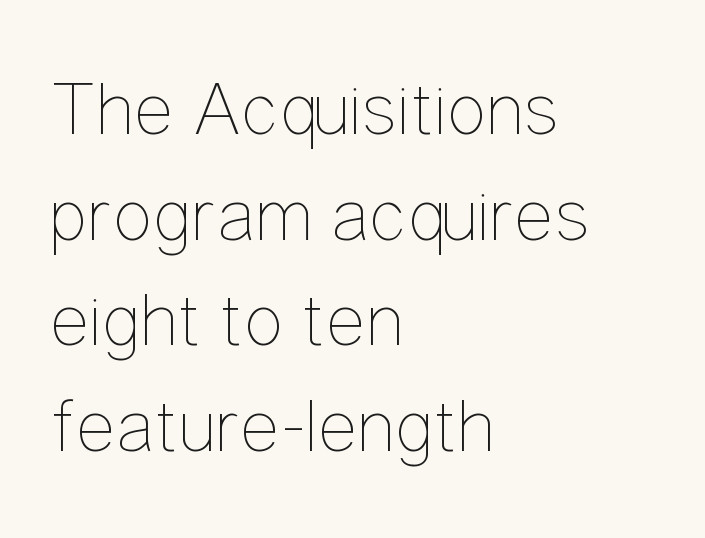
The image shows 76 px thin, condensed type, upright; set left-aligned, normal line spacing (1.39x), normal letter spacing, not underlined; low stroke contrast and a medium x-height.
